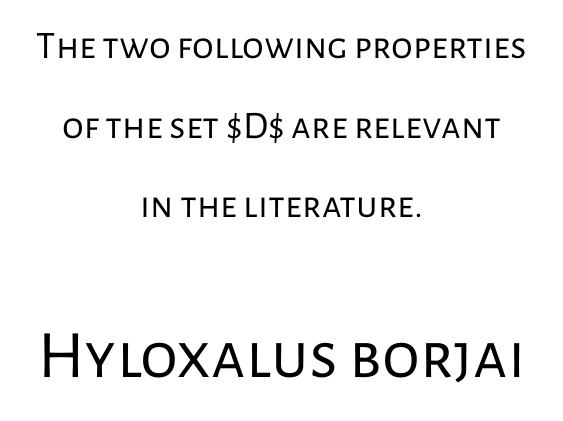
{"serif": "no", "italic": "no", "bold": "no", "weight": "regular", "width": "normal", "stroke_contrast": "low", "x_height": "medium", "monospaced": "no", "underline": "no", "align": "center", "line_spacing": "loose", "line_spacing_ratio": 2.04, "letter_spacing": "normal", "letter_spacing_em": 0.0, "larger_block": "second", "size_ratio": 1.74, "glyph_px": 68}
